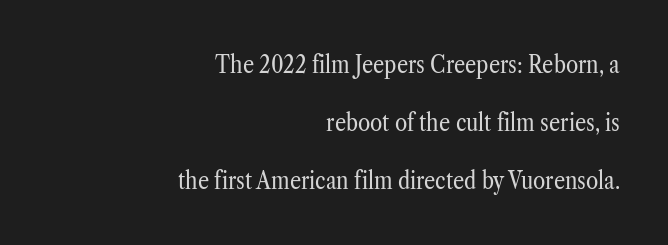
{"italic": "no", "bold": "no", "underline": "no", "align": "right", "line_spacing": "loose", "line_spacing_ratio": 2.33, "letter_spacing": "normal", "letter_spacing_em": 0.0, "glyph_px": 25}
